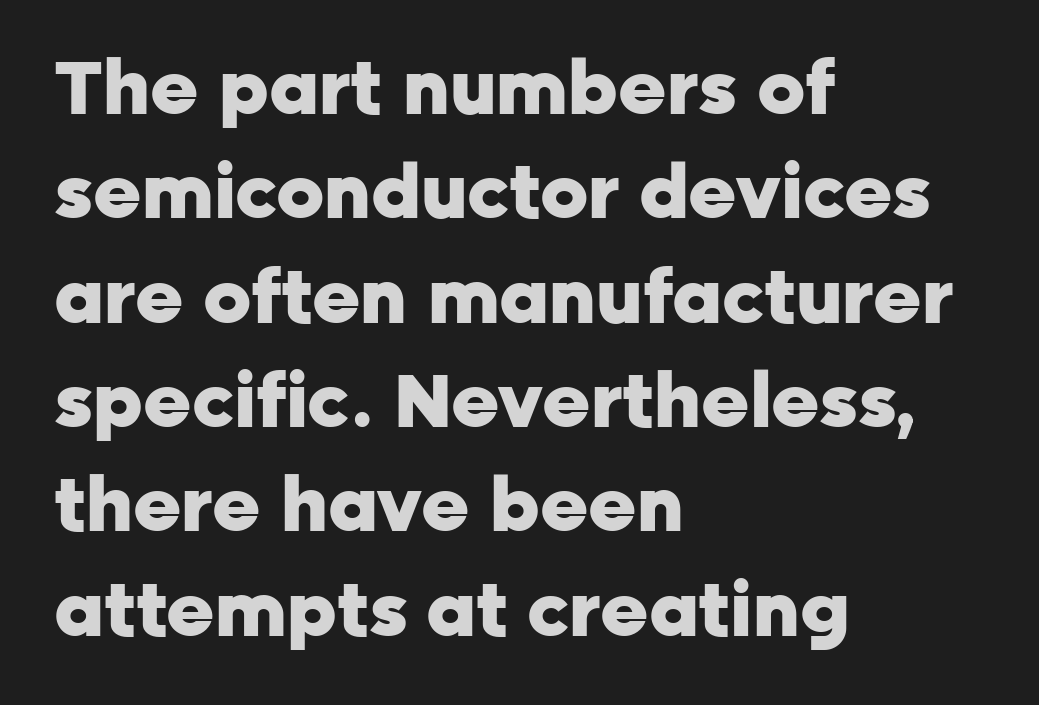
{"serif": "no", "italic": "no", "bold": "yes", "weight": "heavy", "width": "normal", "stroke_contrast": "low", "x_height": "medium", "monospaced": "no", "underline": "no", "align": "left", "line_spacing": "normal", "line_spacing_ratio": 1.41, "letter_spacing": "normal", "letter_spacing_em": 0.0, "glyph_px": 74}
